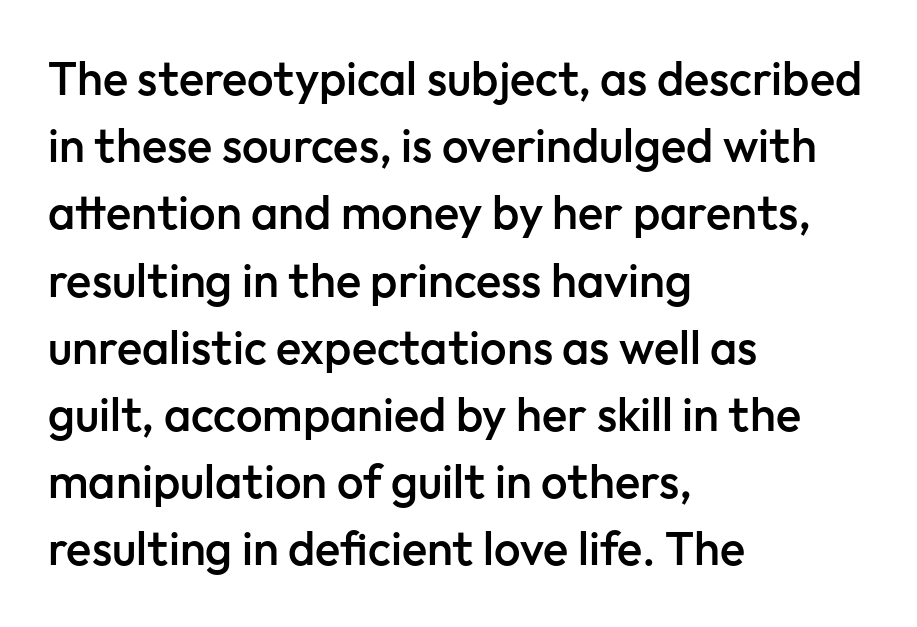
Beneath every word, the page is bare. These lines carry some extra weight — a demibold, not a full bold. In terms of letterspacing, this is plain default setting. What kind of face is this? One without serifs — a sans.
